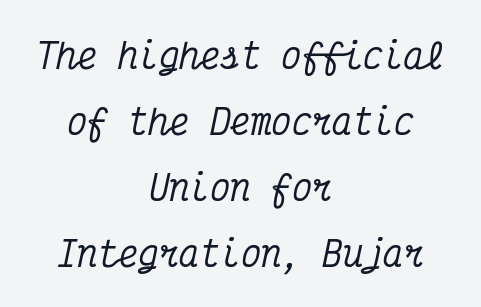
The designer went with a serif here, giving each stem small feet. What stands out about the letter spacing? Nothing — it is the standard amount. Widely set lines give the paragraph a tall, airy silhouette. The whole block is typeset with a tilt.
